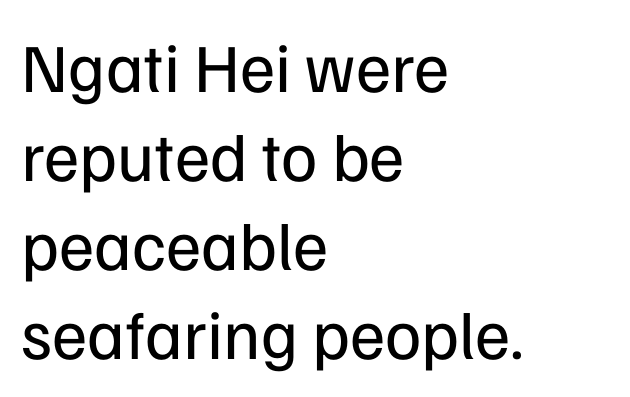
Q: Is the text bold? A: No.
Q: Is the text italic (slanted)? A: No, it is upright.
Q: Is the typeface a serif or a sans-serif typeface? A: Sans-serif.
Q: Is the text underlined? A: No.
Q: How is the paragraph aligned? A: Left-aligned.
Q: Is the spacing between letters normal or unusually wide? A: Normal.
Q: Is the spacing between lines tight, normal or loose? A: Normal.
Q: Width (condensed, normal, or wide)? A: Normal.
Q: Stroke contrast? A: Low.
Q: x-height? A: Medium.
Q: Monospaced? A: No.
